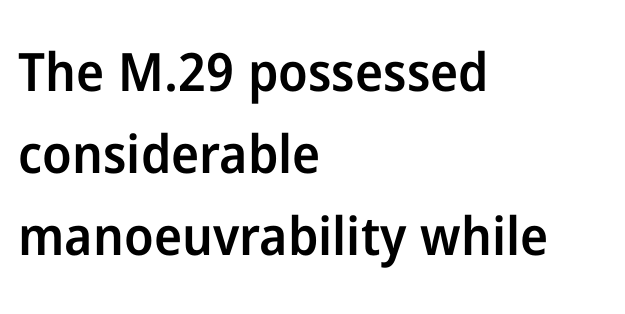
Regular leading. The lines in this sample share a left origin and differ only in where they stop. If you drew a line through each stem, it would be perfectly vertical. These lines keep a tight, regular rhythm from letter to letter. Serifs: no, the terminals of the letterforms are clean.
